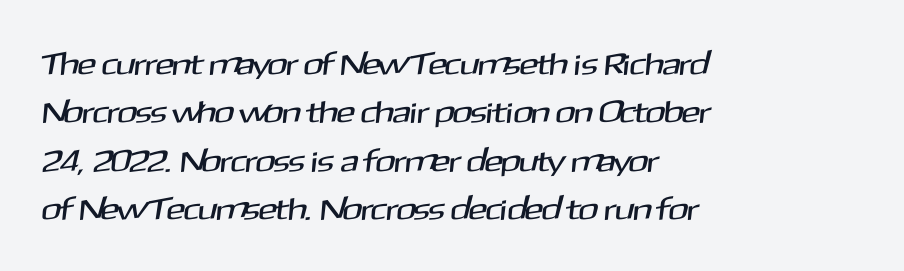
Short and long lines alike share a common starting point at left. Whoever set this chose a conventional vertical rhythm. The font family rendered here belongs to the sans-serif group. Each word holds together tightly as a unit, with standard inter-letter gaps. Just letters on the line, the space beneath them empty.
